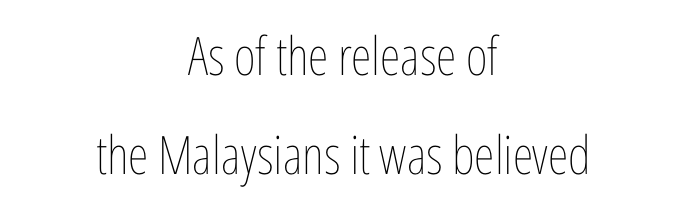
Q: Is the text bold? A: No.
Q: Is the text italic (slanted)? A: No, it is upright.
Q: Is the text underlined? A: No.
Q: How is the paragraph aligned? A: Centered.
Q: Is the spacing between letters normal or unusually wide? A: Normal.
Q: Width (condensed, normal, or wide)? A: Condensed.
Q: Stroke contrast? A: Low.
Q: x-height? A: Medium.
Q: Monospaced? A: No.
